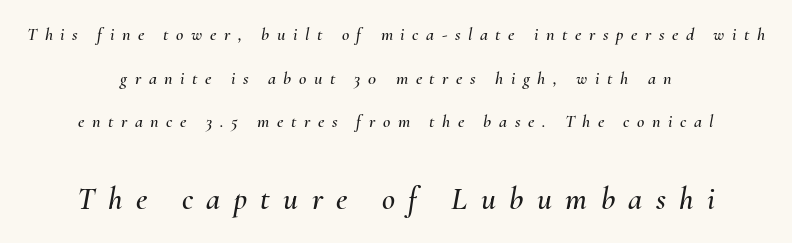
The image shows 32 px text type, italic (leaning right); set centered, loose line spacing (2.42x), unusually wide letter spacing (+0.42 em), not underlined; the second (bottom) block is 1.78x larger; medium stroke contrast and a small x-height.
